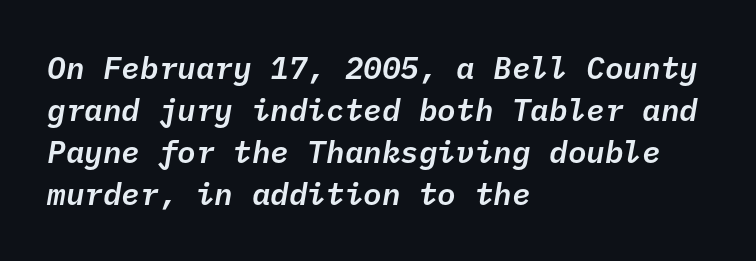
{"italic": "yes", "lean": "right", "slant_degrees": 10, "width": "normal", "stroke_contrast": "low", "x_height": "medium", "monospaced": "yes", "underline": "no", "align": "left", "line_spacing": "normal", "line_spacing_ratio": 1.35, "letter_spacing": "normal", "letter_spacing_em": 0.0, "glyph_px": 31}
